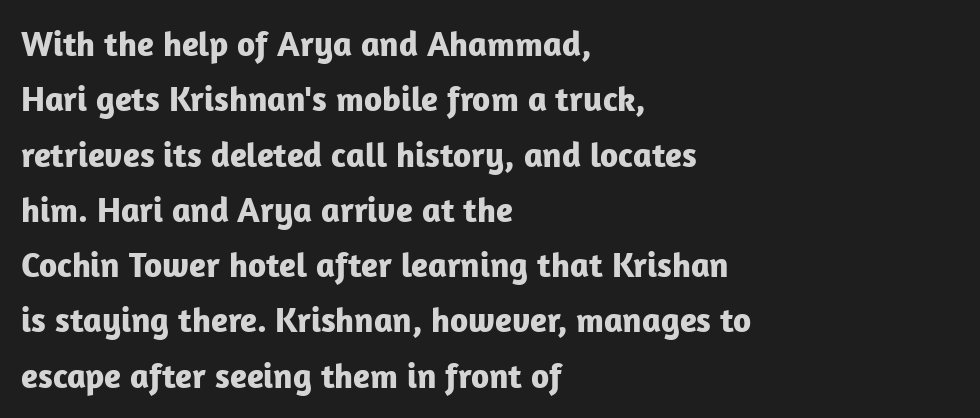
Q: Is the text bold? A: Yes.
Q: Is the text italic (slanted)? A: No, it is upright.
Q: Is the typeface a serif or a sans-serif typeface? A: Sans-serif.
Q: Is the text underlined? A: No.
Q: How is the paragraph aligned? A: Left-aligned.
Q: Is the spacing between letters normal or unusually wide? A: Normal.
Q: Is the spacing between lines tight, normal or loose? A: Normal.
Q: Width (condensed, normal, or wide)? A: Normal.
Q: Stroke contrast? A: Low.
Q: x-height? A: Medium.
Q: Monospaced? A: No.
